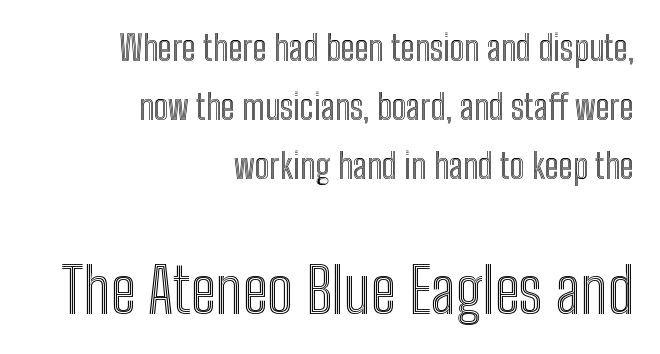
A flush-right, rag-left setting is used for this passage. Proportional: the letters do not fall into vertical columns. Italic? Not at all — the glyphs are vertical. Bigger letters appear in the bottom chunk; the top chunk is reduced.
